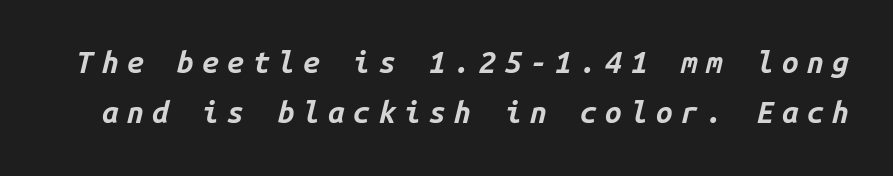
Q: Is the text bold? A: Yes.
Q: Is the text italic (slanted)? A: Yes, it leans right by about 14 degrees.
Q: Is the text underlined? A: No.
Q: Is the spacing between letters normal or unusually wide? A: Unusually wide.
Q: Is the spacing between lines tight, normal or loose? A: Normal.
Q: Width (condensed, normal, or wide)? A: Normal.
Q: Stroke contrast? A: Low.
Q: x-height? A: Medium.
Q: Monospaced? A: Yes.
